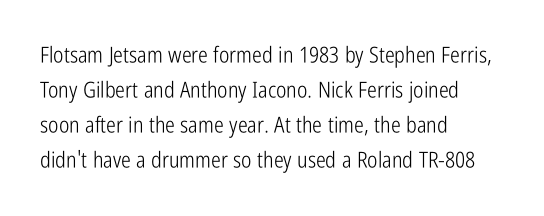
Q: Is the text bold? A: No.
Q: Is the text italic (slanted)? A: No, it is upright.
Q: Is the text underlined? A: No.
Q: How is the paragraph aligned? A: Left-aligned.
Q: Is the spacing between letters normal or unusually wide? A: Normal.
Q: Is the spacing between lines tight, normal or loose? A: Normal.
